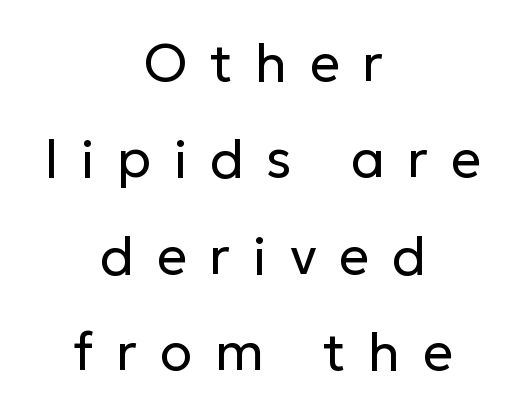
Q: Is the text bold? A: No.
Q: Is the text italic (slanted)? A: No, it is upright.
Q: Is the typeface a serif or a sans-serif typeface? A: Sans-serif.
Q: Is the text underlined? A: No.
Q: How is the paragraph aligned? A: Centered.
Q: Is the spacing between letters normal or unusually wide? A: Unusually wide.
Q: Width (condensed, normal, or wide)? A: Normal.
Q: Stroke contrast? A: Low.
Q: x-height? A: Medium.
Q: Monospaced? A: No.
